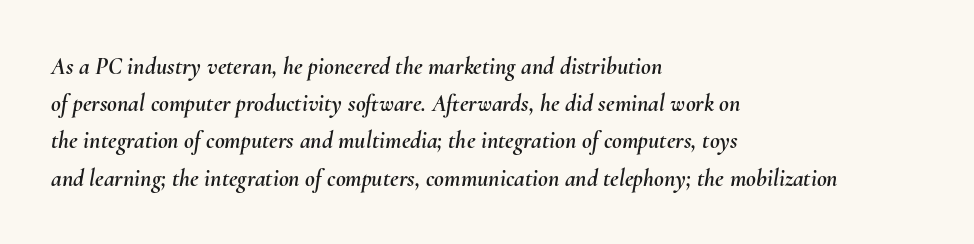
Tracking value appears to be zero — textbook default spacing. Horizontally, the lines are justified to the leading edge only. A typesetter would call this leading conventional body-copy spacing. The face used here has a pronounced slope to its letters. Unmarked baselines from the first word to the last.
